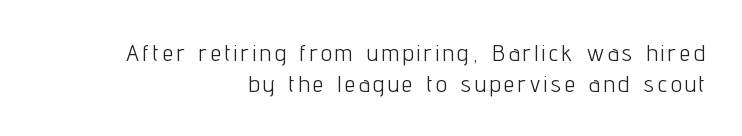
Q: Is the text bold? A: No.
Q: Is the text italic (slanted)? A: No, it is upright.
Q: Is the text underlined? A: No.
Q: How is the paragraph aligned? A: Right-aligned.
Q: Is the spacing between lines tight, normal or loose? A: Normal.
